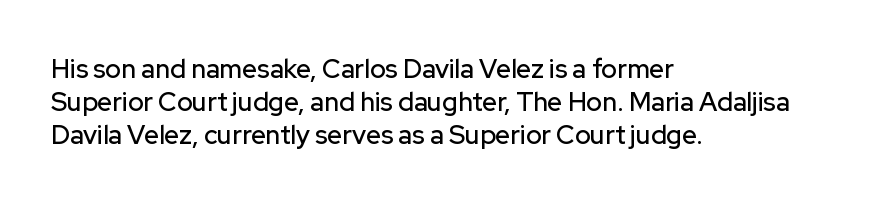
Q: Is the text italic (slanted)? A: No, it is upright.
Q: Is the text underlined? A: No.
Q: How is the paragraph aligned? A: Left-aligned.
Q: Is the spacing between letters normal or unusually wide? A: Normal.
Q: Is the spacing between lines tight, normal or loose? A: Normal.
